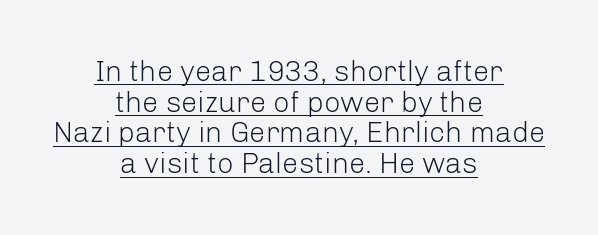
The image shows 29 px light sans-serif type, upright; set centered, tight line spacing (1.06x), normal letter spacing, underlined; low stroke contrast and a medium x-height.
